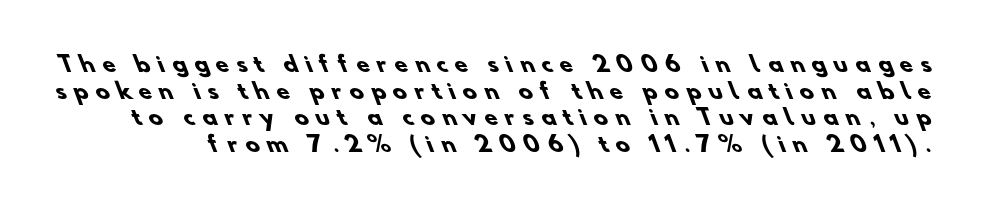
The font is running at its bold setting. The horizontal fit of the characters is loose and conspicuously gappy. Unmarked baselines from the first word to the last. The leading is moderate, giving the passage an even texture.
